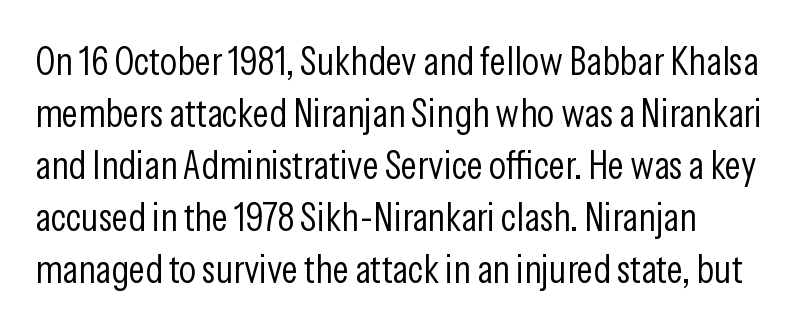
The image shows 40 px light, condensed sans-serif type, upright; set normal line spacing (1.3x), normal letter spacing, not underlined; low stroke contrast and a medium x-height.
